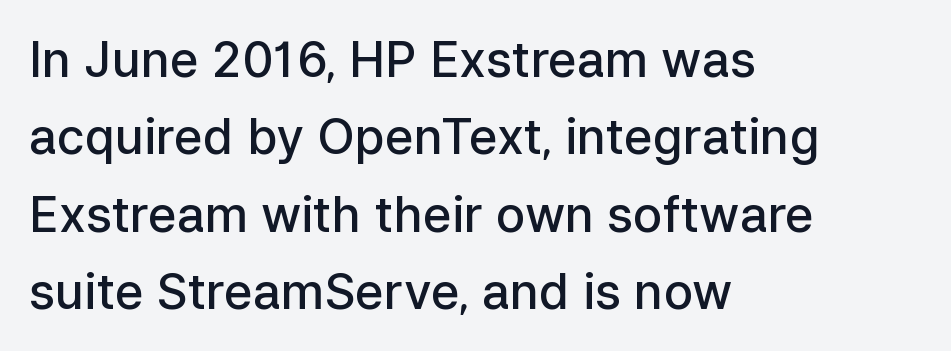
Q: Is the text bold? A: Semi-bold.
Q: Is the text italic (slanted)? A: No, it is upright.
Q: Is the typeface a serif or a sans-serif typeface? A: Sans-serif.
Q: Is the text underlined? A: No.
Q: How is the paragraph aligned? A: Left-aligned.
Q: Is the spacing between letters normal or unusually wide? A: Normal.
Q: Is the spacing between lines tight, normal or loose? A: Normal.
Q: Width (condensed, normal, or wide)? A: Normal.
Q: Stroke contrast? A: Low.
Q: x-height? A: Medium.
Q: Monospaced? A: No.
